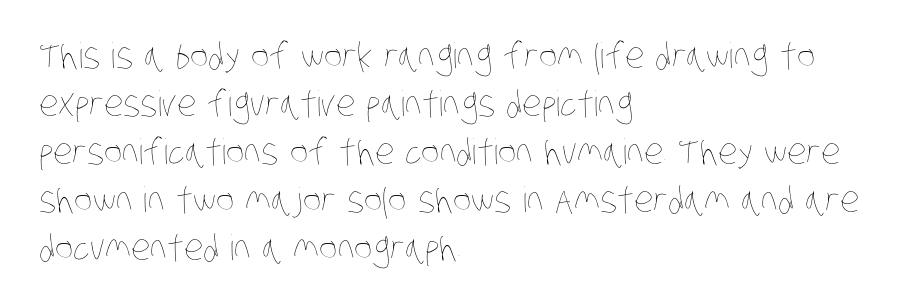
Q: Is the text bold? A: No.
Q: Is the text underlined? A: No.
Q: How is the paragraph aligned? A: Left-aligned.
Q: Is the spacing between letters normal or unusually wide? A: Normal.
Q: Is the spacing between lines tight, normal or loose? A: Normal.
Q: Width (condensed, normal, or wide)? A: Condensed.
Q: Stroke contrast? A: Low.
Q: x-height? A: Large.
Q: Monospaced? A: No.
